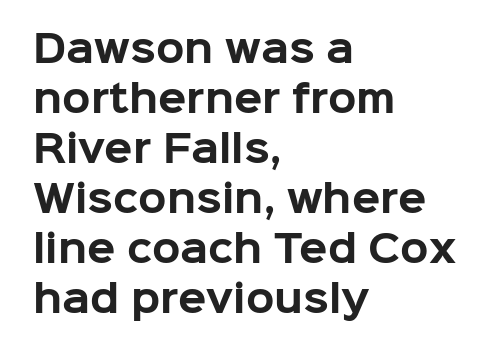
Q: Is the text bold? A: Yes.
Q: Is the text italic (slanted)? A: No, it is upright.
Q: Is the typeface a serif or a sans-serif typeface? A: Sans-serif.
Q: Is the text underlined? A: No.
Q: How is the paragraph aligned? A: Left-aligned.
Q: Is the spacing between letters normal or unusually wide? A: Normal.
Q: Is the spacing between lines tight, normal or loose? A: Normal.
Q: Width (condensed, normal, or wide)? A: Normal.
Q: Stroke contrast? A: Low.
Q: x-height? A: Medium.
Q: Monospaced? A: No.
